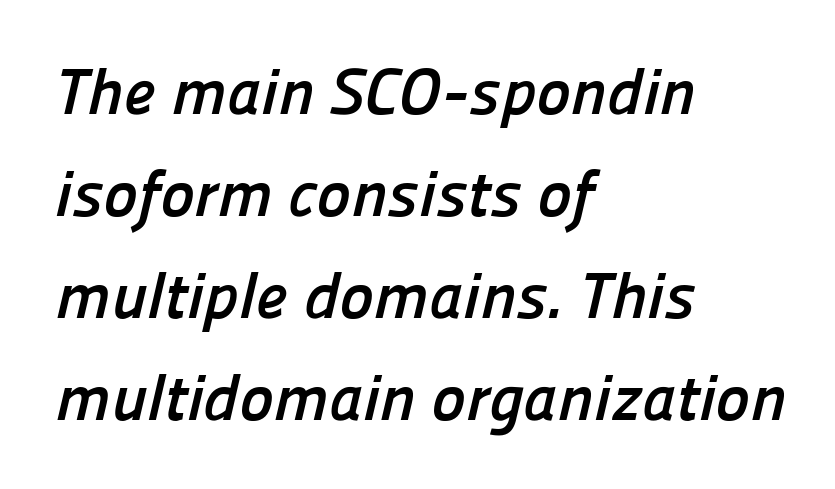
Emphasis by weight is at full strength: bold. The line texture is even and compact thanks to regular tracking. Note: no serifs on the glyphs. Is the block centered? No — it sits flush against the left margin. In terms of leading, this rendering sits right in the middle.
